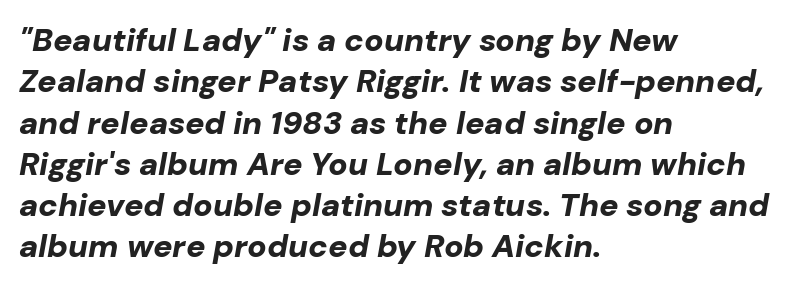
Anything drawn beneath the words? Only blank space. Each new line begins a customary step beneath the previous one. The letters advance in unequal steps, a hallmark of proportional type. Look at the stroke-to-counter ratio: heavy, a bold.
